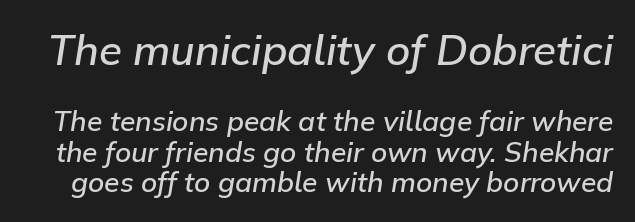
Is the lower block the larger one? No — the upper block carries the bigger type. Spacing verdict: proportional, widths tailored to each character. These lines keep a tight, regular rhythm from letter to letter. The baseline area is clear. How would I describe the line gaps? Narrow and economical.
